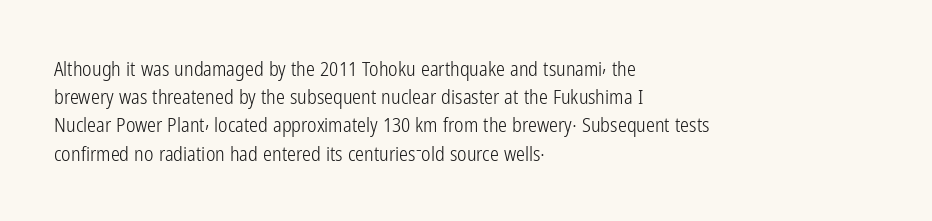
The image shows 20 px text type, upright; set left-aligned, normal line spacing (1.41x), normal letter spacing, not underlined.
